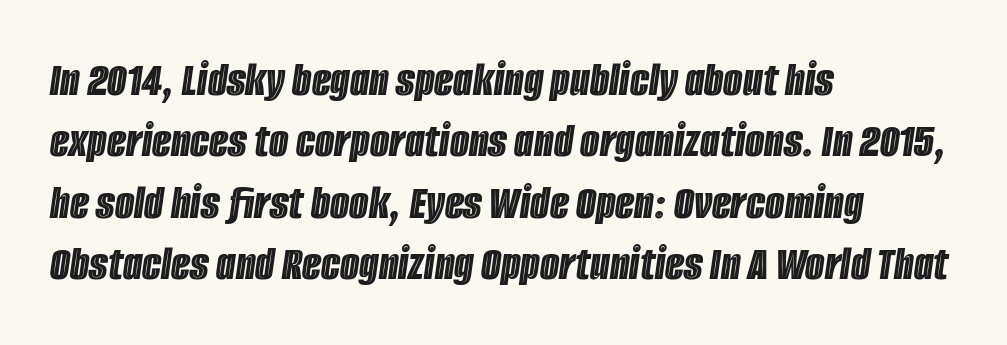
{"italic": "yes", "lean": "right", "slant_degrees": 8, "width": "condensed", "x_height": "large", "monospaced": "no", "underline": "no", "align": "left", "line_spacing_ratio": 1.23, "letter_spacing": "normal", "letter_spacing_em": 0.0, "glyph_px": 50}
